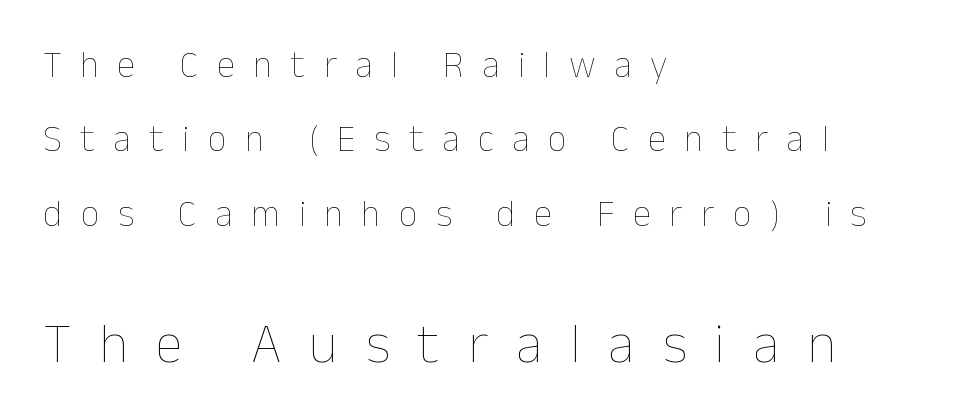
The leading is generous, giving the passage an open texture. The passage shown begins with its smaller block and ends with its larger one. Each stroke keeps to a modest, everyday thickness or less. The lines are quadded left.
